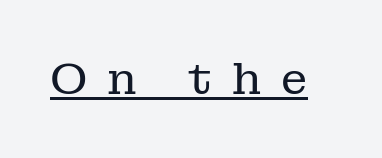
{"serif": "yes", "italic": "no", "bold": "no", "weight": "regular", "width": "normal", "stroke_contrast": "low", "x_height": "medium", "monospaced": "no", "underline": "yes", "letter_spacing": "wide", "letter_spacing_em": 0.45, "glyph_px": 44}
